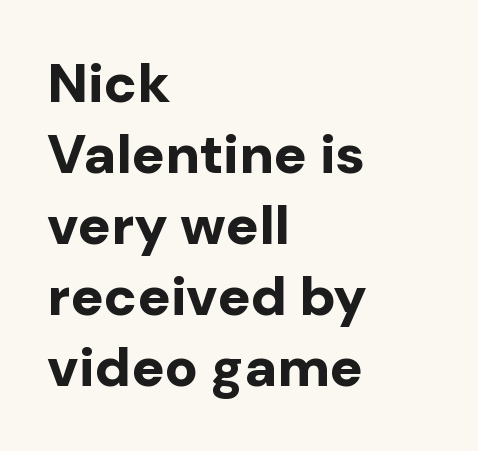
Q: Is the text bold? A: Yes.
Q: Is the text italic (slanted)? A: No, it is upright.
Q: Is the typeface a serif or a sans-serif typeface? A: Sans-serif.
Q: Is the text underlined? A: No.
Q: How is the paragraph aligned? A: Left-aligned.
Q: Is the spacing between letters normal or unusually wide? A: Normal.
Q: Is the spacing between lines tight, normal or loose? A: Normal.
Q: Width (condensed, normal, or wide)? A: Normal.
Q: Stroke contrast? A: Low.
Q: x-height? A: Medium.
Q: Monospaced? A: No.
